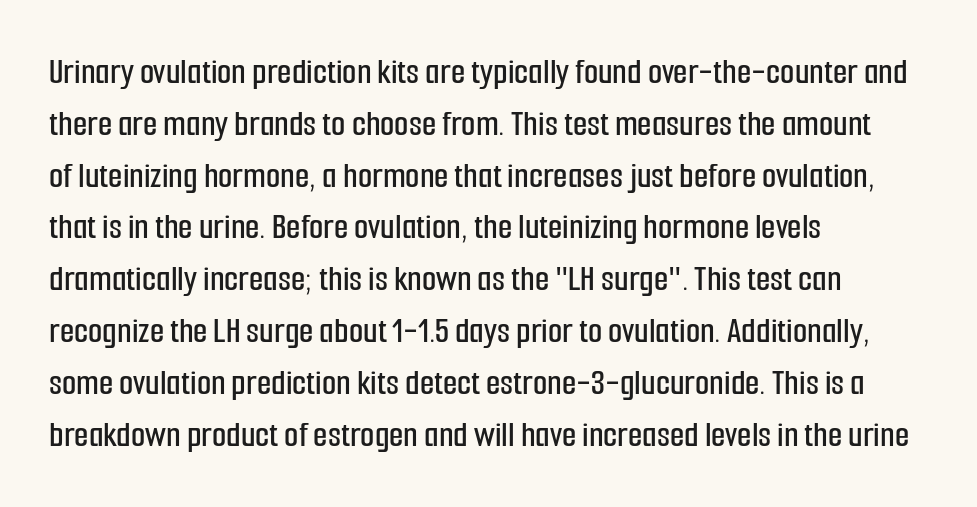
The image shows 37 px condensed sans-serif type, upright; set left-aligned, normal line spacing (1.4x), normal letter spacing, not underlined; low stroke contrast and a medium x-height.
